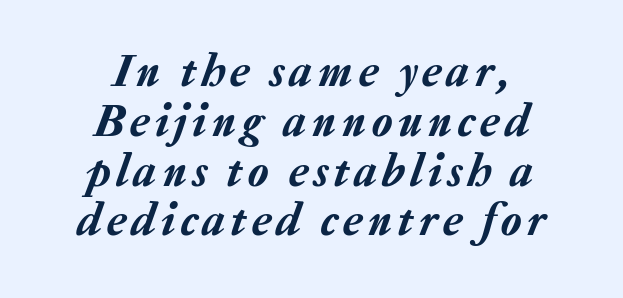
{"italic": "yes", "lean": "right", "slant_degrees": 20, "width": "normal", "stroke_contrast": "low", "x_height": "medium", "monospaced": "no", "underline": "no", "align": "center", "line_spacing": "tight", "line_spacing_ratio": 1.06, "glyph_px": 47}
